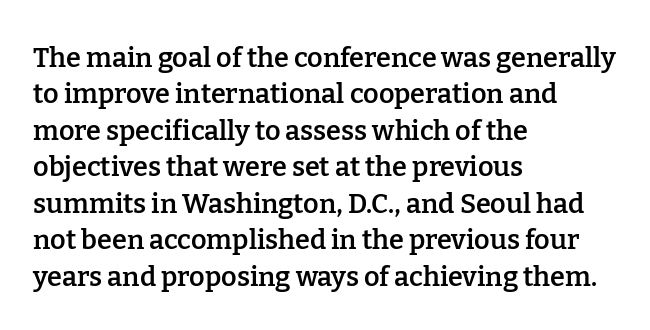
{"italic": "no", "bold": "semi", "underline": "no", "align": "left", "line_spacing": "normal", "line_spacing_ratio": 1.35, "letter_spacing": "normal", "letter_spacing_em": 0.0, "glyph_px": 27}
